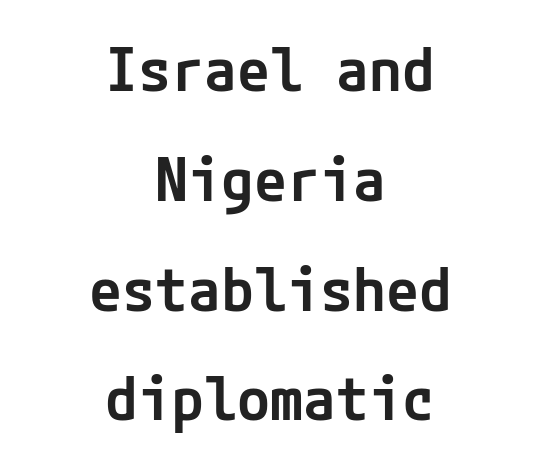
Each glyph is drawn with semibold strokes, heavier than normal yet not fully bold. This sample uses an upright cut, with every glyph sitting square on the baseline. Students, note that the glyphs here touch the page at normal intervals. Classification — sans serif. The setting favours the middle, as headings and verse often do. The words here are not underlined.
